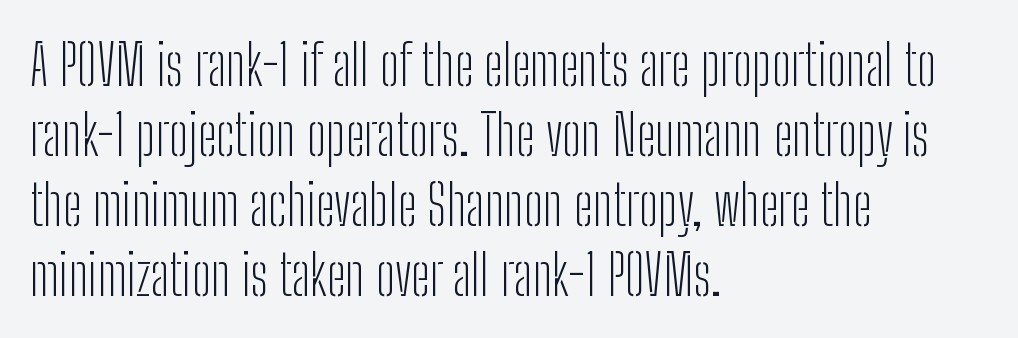
{"serif": "no", "italic": "no", "bold": "no", "weight": "light", "width": "condensed", "stroke_contrast": "low", "x_height": "medium", "monospaced": "no", "underline": "no", "align": "left", "line_spacing": "normal", "line_spacing_ratio": 1.25, "letter_spacing": "normal", "letter_spacing_em": 0.0, "glyph_px": 56}
